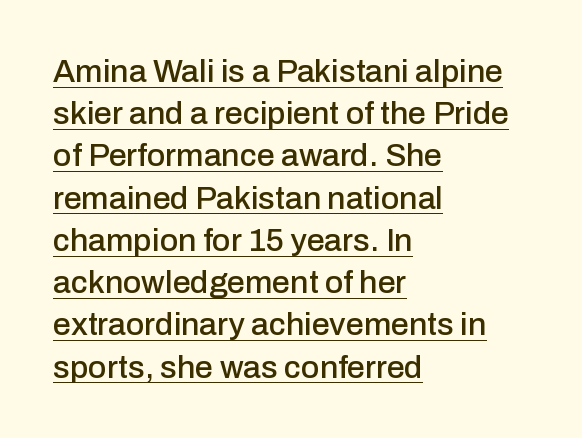
The image shows 32 px sans-serif type, upright; set left-aligned, normal line spacing (1.32x), normal letter spacing, underlined; low stroke contrast and a medium x-height.
